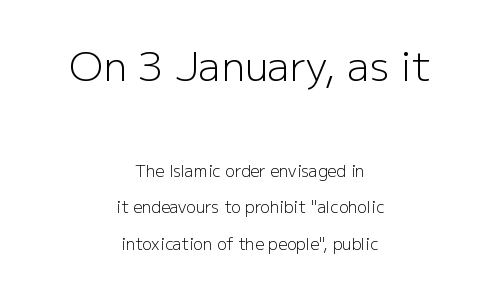
Q: Is the text bold? A: No.
Q: Is the text italic (slanted)? A: No, it is upright.
Q: Is the typeface a serif or a sans-serif typeface? A: Sans-serif.
Q: Is the text underlined? A: No.
Q: How is the paragraph aligned? A: Centered.
Q: Is the spacing between letters normal or unusually wide? A: Normal.
Q: Is the spacing between lines tight, normal or loose? A: Loose.
Q: Which block of text is set in a larger size, the first (top) or the second (bottom)? A: The first (top) one.
Q: Width (condensed, normal, or wide)? A: Normal.
Q: Stroke contrast? A: Low.
Q: x-height? A: Medium.
Q: Monospaced? A: No.
